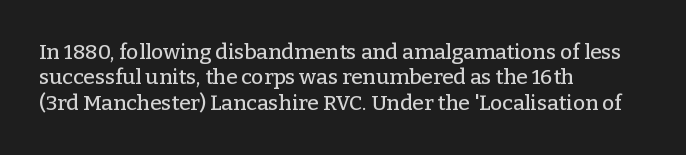
{"italic": "no", "underline": "no", "align": "left", "line_spacing_ratio": 1.21, "letter_spacing": "normal", "letter_spacing_em": 0.0, "glyph_px": 21}
